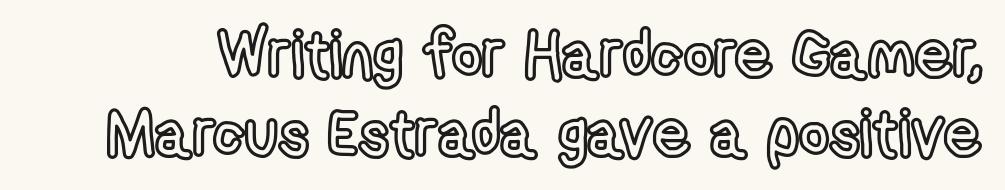
{"italic": "no", "width": "condensed", "x_height": "medium", "monospaced": "no", "underline": "no", "line_spacing_ratio": 1.21, "letter_spacing": "normal", "letter_spacing_em": 0.0, "glyph_px": 65}
